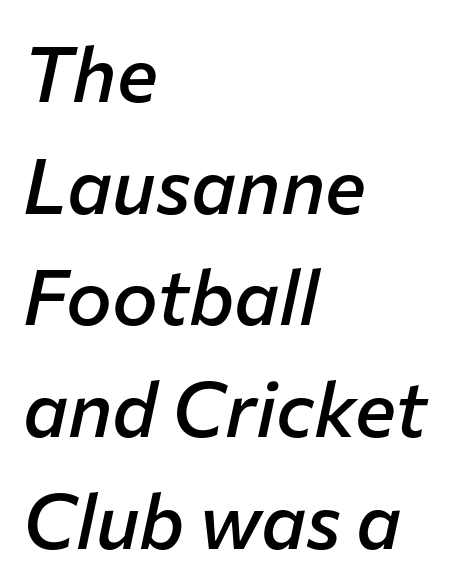
Bold? Not quite — semibold, heavier than regular but stopping short. Posture: slanted. The lines are quadded left. Descenders are the only things crossing below the line. A normal amount of white space separates one row of letters from the next. How are the letters spaced? Ordinarily, with no added tracking.
